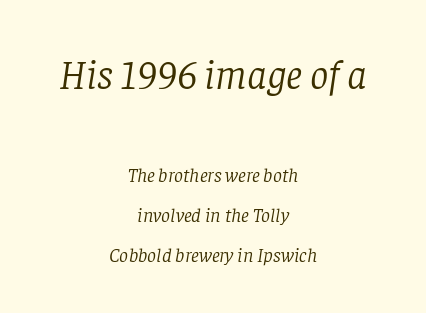
The image shows 41 px light serif type, italic (leaning right); set centered, loose line spacing (2.0x), normal letter spacing, not underlined; the first (top) block is 2.05x larger; low stroke contrast and a large x-height.
